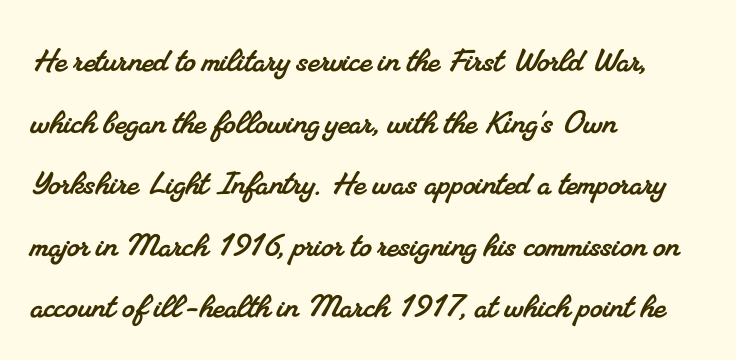
The image shows 40 px serif type; set left-aligned, normal line spacing (1.54x), normal letter spacing, not underlined; medium stroke contrast and a small x-height.
